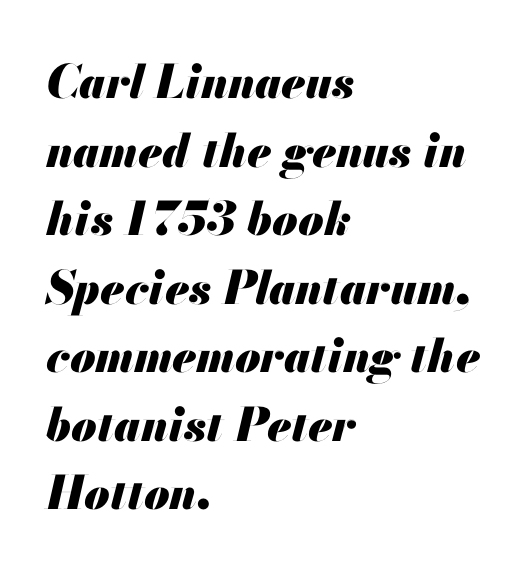
The image shows 46 px heavy type, italic (leaning right); set left-aligned, normal line spacing (1.49x), normal letter spacing, not underlined; medium stroke contrast and a small x-height.
